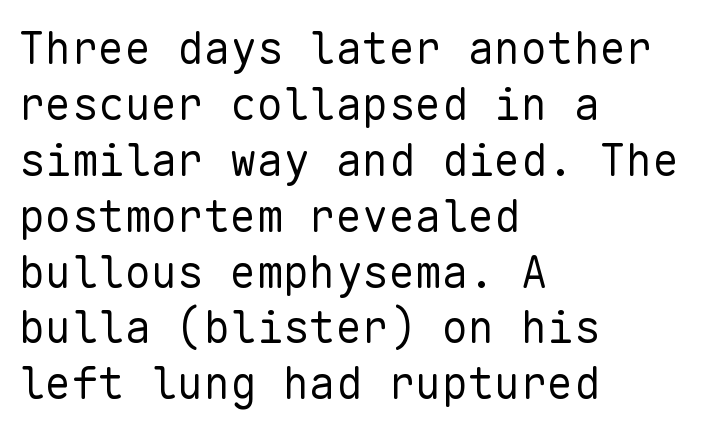
{"serif": "no", "italic": "no", "bold": "no", "weight": "regular", "width": "normal", "stroke_contrast": "low", "x_height": "medium", "monospaced": "yes", "underline": "no", "align": "left", "line_spacing": "normal", "line_spacing_ratio": 1.27, "letter_spacing": "normal", "letter_spacing_em": 0.0, "glyph_px": 44}
